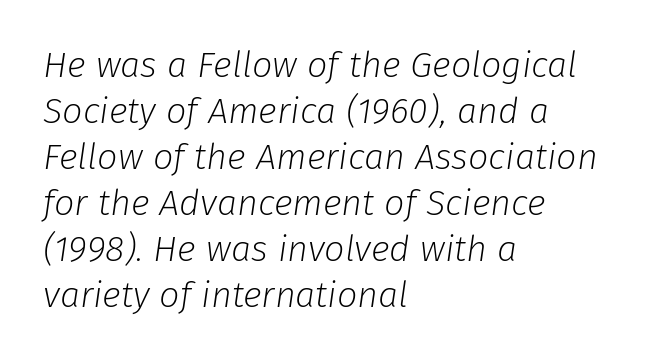
{"italic": "yes", "lean": "right", "slant_degrees": 8, "bold": "no", "weight": "light", "width": "normal", "stroke_contrast": "low", "x_height": "medium", "monospaced": "no", "underline": "no", "align": "left", "line_spacing": "normal", "line_spacing_ratio": 1.28, "letter_spacing": "normal", "letter_spacing_em": 0.0, "glyph_px": 36}
